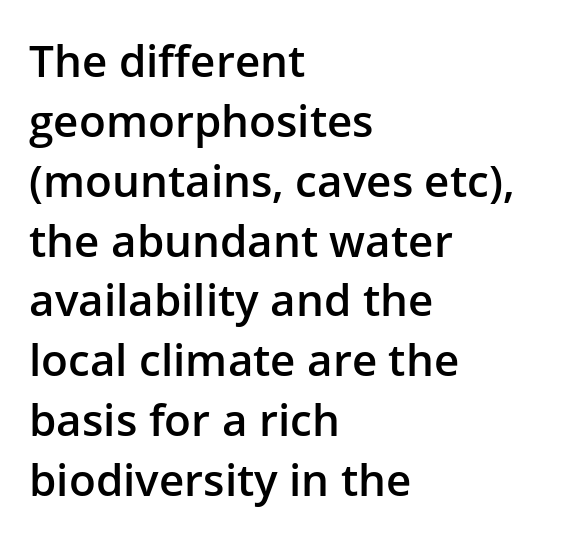
{"serif": "no", "italic": "no", "bold": "semi", "weight": "semibold", "width": "normal", "stroke_contrast": "low", "x_height": "medium", "monospaced": "no", "underline": "no", "align": "left", "line_spacing": "normal", "line_spacing_ratio": 1.36, "letter_spacing": "normal", "letter_spacing_em": 0.0, "glyph_px": 44}
